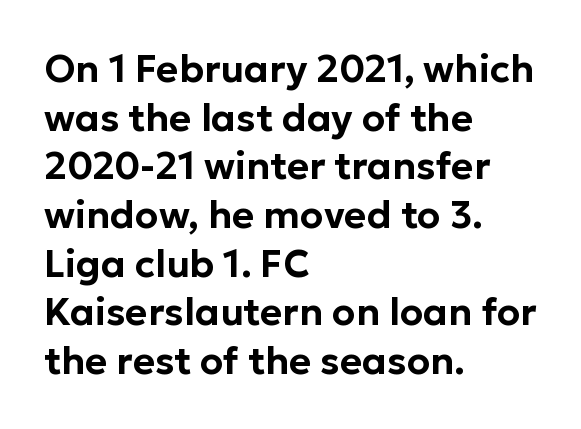
{"serif": "no", "italic": "no", "width": "normal", "stroke_contrast": "low", "x_height": "medium", "monospaced": "no", "underline": "no", "align": "left", "line_spacing": "normal", "line_spacing_ratio": 1.28, "letter_spacing": "normal", "letter_spacing_em": 0.0, "glyph_px": 38}
